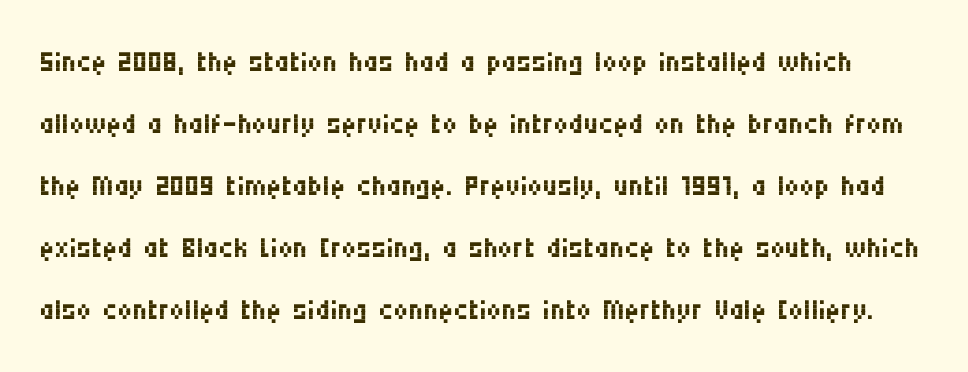
Q: Is the text bold? A: No.
Q: Is the text italic (slanted)? A: No, it is upright.
Q: Is the typeface a serif or a sans-serif typeface? A: Sans-serif.
Q: Is the text underlined? A: No.
Q: Is the spacing between letters normal or unusually wide? A: Normal.
Q: Is the spacing between lines tight, normal or loose? A: Normal.
Q: Width (condensed, normal, or wide)? A: Condensed.
Q: Stroke contrast? A: Medium.
Q: x-height? A: Large.
Q: Monospaced? A: No.
